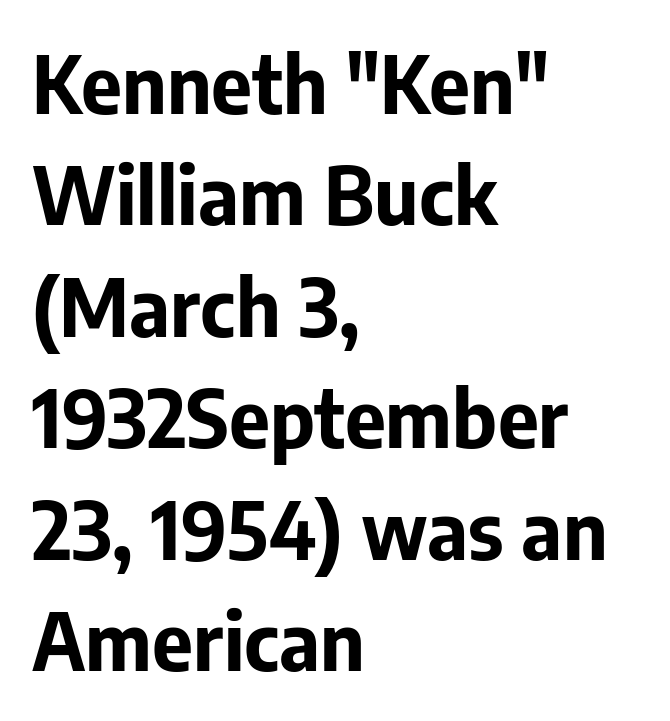
{"serif": "no", "italic": "no", "bold": "yes", "weight": "bold", "width": "normal", "stroke_contrast": "low", "x_height": "medium", "monospaced": "no", "underline": "no", "align": "left", "line_spacing": "normal", "line_spacing_ratio": 1.41, "letter_spacing": "normal", "letter_spacing_em": 0.0, "glyph_px": 79}
